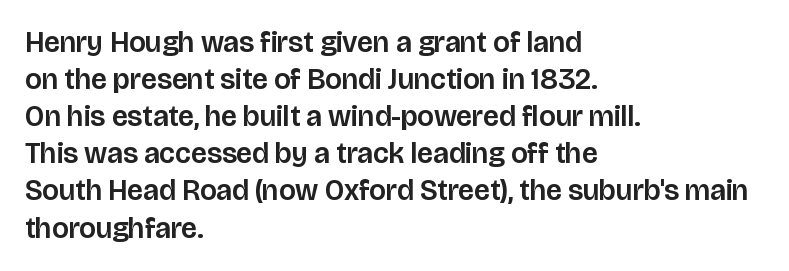
The image shows 29 px sans-serif type, upright; set left-aligned, normal line spacing (1.28x), normal letter spacing, not underlined; low stroke contrast and a large x-height.
